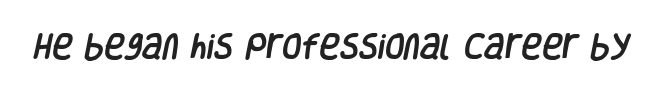
The image shows 28 px condensed sans-serif type; set normal letter spacing, not underlined; low stroke contrast and a large x-height.
